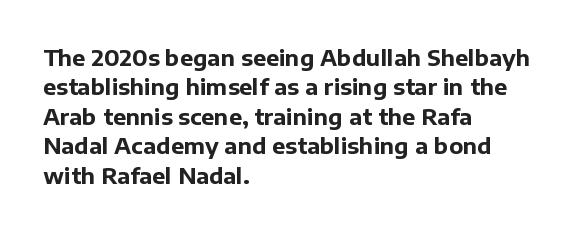
Q: Is the text bold? A: Yes.
Q: Is the text italic (slanted)? A: No, it is upright.
Q: Is the text underlined? A: No.
Q: How is the paragraph aligned? A: Left-aligned.
Q: Is the spacing between letters normal or unusually wide? A: Normal.
Q: Is the spacing between lines tight, normal or loose? A: Normal.
